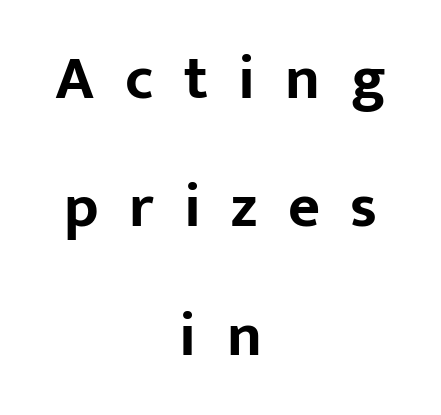
Alignment: centered. Here the designer chose a conventional face with non-uniform glyph widths. Airy leading. The letters are bold, with thick, heavy strokes. Substantial extra tracking has been applied to these lines. Posture: upright roman.
